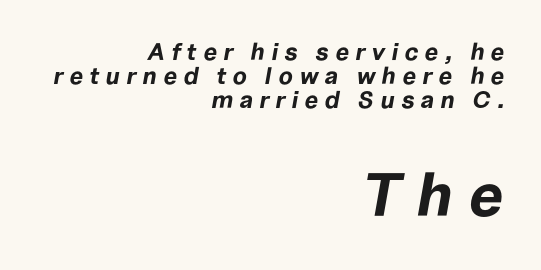
{"italic": "yes", "lean": "right", "slant_degrees": 10, "bold": "yes", "weight": "bold", "width": "normal", "stroke_contrast": "low", "x_height": "medium", "monospaced": "no", "underline": "no", "align": "right", "line_spacing": "tight", "line_spacing_ratio": 0.99, "letter_spacing": "wide", "letter_spacing_em": 0.27, "larger_block": "second", "size_ratio": 2.54, "glyph_px": 61}
